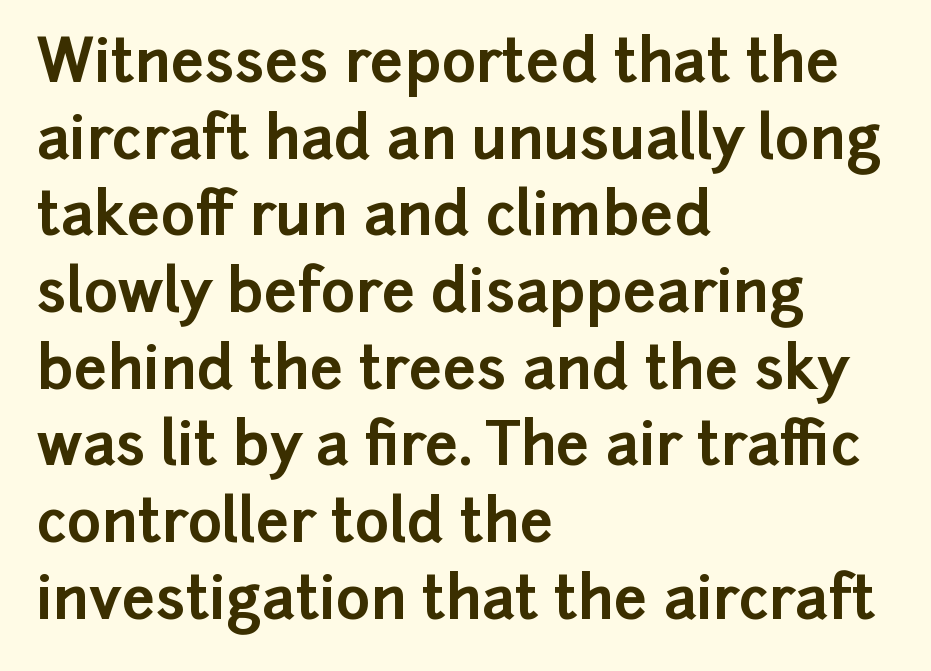
{"serif": "no", "italic": "no", "bold": "yes", "weight": "bold", "width": "normal", "stroke_contrast": "low", "x_height": "medium", "monospaced": "no", "underline": "no", "align": "left", "line_spacing": "normal", "line_spacing_ratio": 1.3, "letter_spacing": "normal", "letter_spacing_em": 0.0, "glyph_px": 59}
